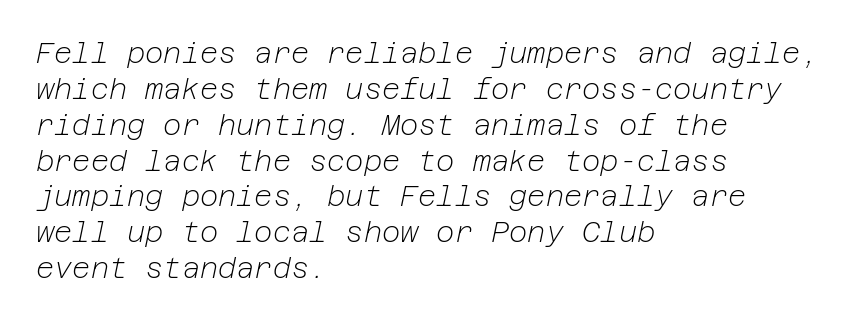
Q: Is the text bold? A: No.
Q: Is the text italic (slanted)? A: Yes, it leans right by about 12 degrees.
Q: Is the text underlined? A: No.
Q: How is the paragraph aligned? A: Left-aligned.
Q: Is the spacing between letters normal or unusually wide? A: Normal.
Q: Is the spacing between lines tight, normal or loose? A: Normal.
Q: Width (condensed, normal, or wide)? A: Normal.
Q: Stroke contrast? A: Low.
Q: x-height? A: Medium.
